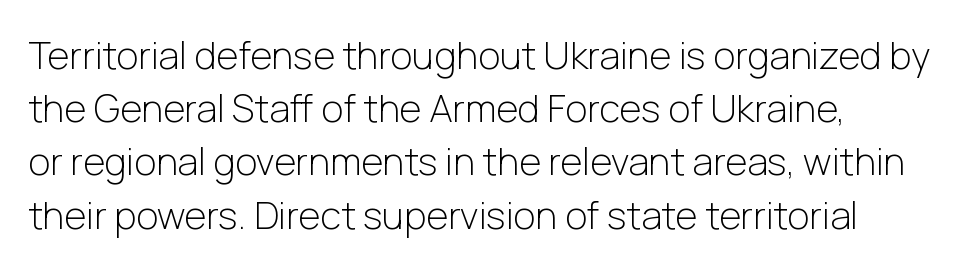
{"serif": "no", "italic": "no", "bold": "no", "weight": "light", "width": "normal", "stroke_contrast": "low", "x_height": "medium", "monospaced": "no", "underline": "no", "align": "left", "line_spacing": "normal", "line_spacing_ratio": 1.4, "letter_spacing": "normal", "letter_spacing_em": 0.0, "glyph_px": 38}
